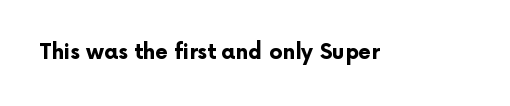
The letterforms sit shoulder to shoulder at normal distance. These lines were composed using upright roman letters. Check the space under the baseline: it is left empty. The sample has been set heavy, in full bold.
